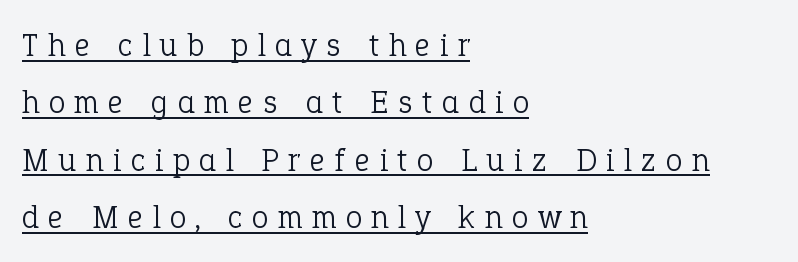
The image shows 33 px light serif type, upright; set left-aligned, line spacing 1.74x, unusually wide letter spacing (+0.3 em), underlined; low stroke contrast and a medium x-height.
